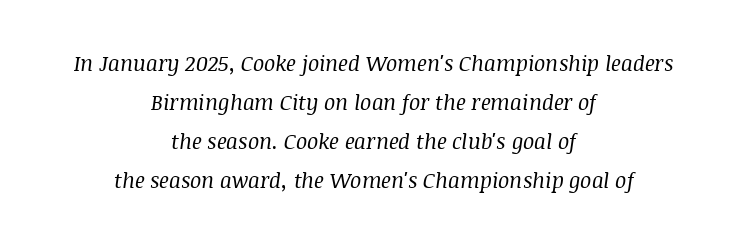
Q: Is the text bold? A: No.
Q: Is the text italic (slanted)? A: Yes, it leans right by about 8 degrees.
Q: Is the text underlined? A: No.
Q: How is the paragraph aligned? A: Centered.
Q: Is the spacing between letters normal or unusually wide? A: Normal.
